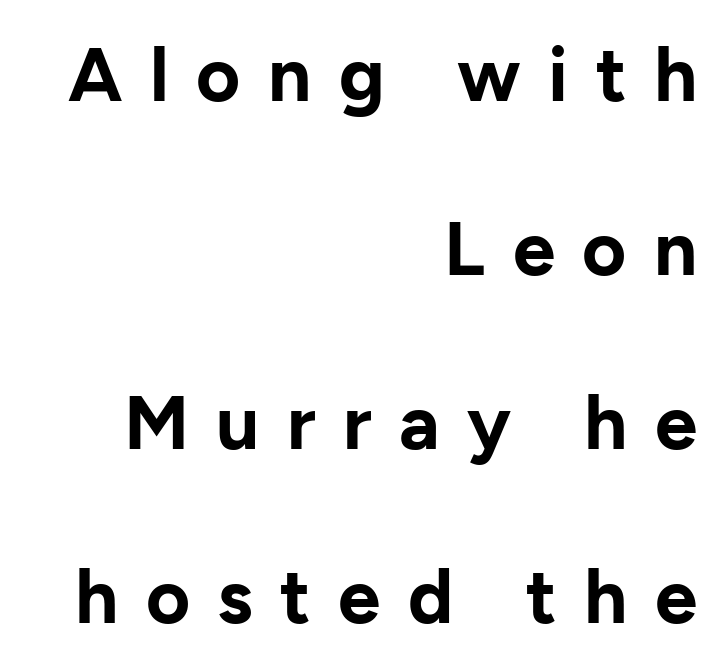
The passage is arranged like a letterhead date or caption credit — flush right. Descender tails drop into unmarked territory. Each letter's strokes conclude bluntly, with no projecting serifs. A typesetter would call this heavily tracked-out type. Does the lettering tilt? It doesn't — this is upright.
